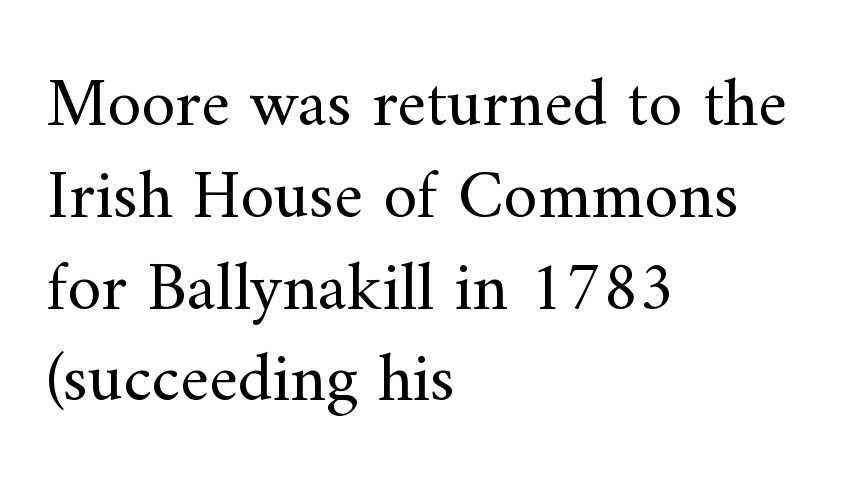
Does the leading feel generous? No, just average. Compared with a centered layout, this one pins lines to the left instead. These lines are rendered in a variable-pitch font. Ascenders rise straight up at ninety degrees. Descender tails drop into unmarked territory.
